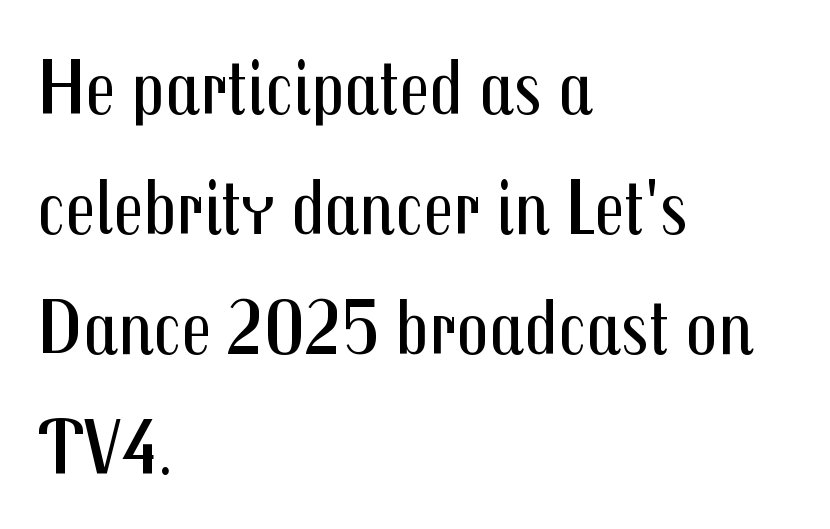
Weight: in the light-to-regular range. Characters follow at the spacing the type designer built in. Varying glyph widths throughout — classic text-font behaviour. The characters display no serif detailing; their extremities are plain.
